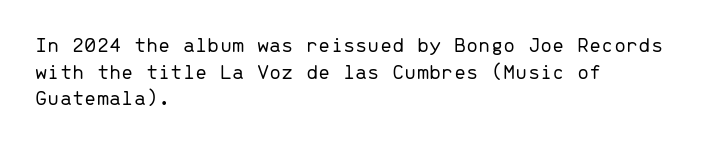
The image shows 22 px text type, upright; set left-aligned, line spacing 1.21x, normal letter spacing, not underlined.
